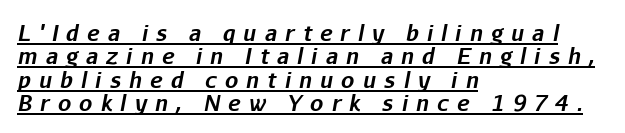
Q: Is the text bold? A: Yes.
Q: Is the text italic (slanted)? A: Yes, it leans right by about 11 degrees.
Q: Is the text underlined? A: Yes.
Q: How is the paragraph aligned? A: Left-aligned.
Q: Is the spacing between letters normal or unusually wide? A: Unusually wide.
Q: Is the spacing between lines tight, normal or loose? A: Tight.
